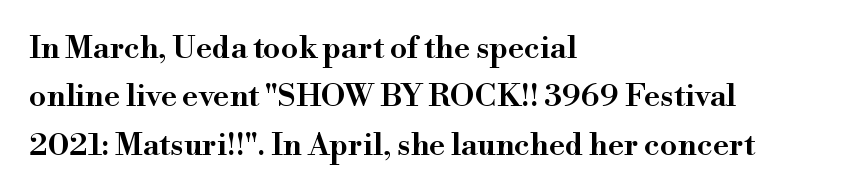
{"serif": "yes", "italic": "no", "bold": "semi", "weight": "semibold", "width": "normal", "stroke_contrast": "high", "x_height": "small", "monospaced": "no", "underline": "no", "align": "left", "line_spacing": "normal", "line_spacing_ratio": 1.56, "letter_spacing": "normal", "letter_spacing_em": 0.0, "glyph_px": 31}
